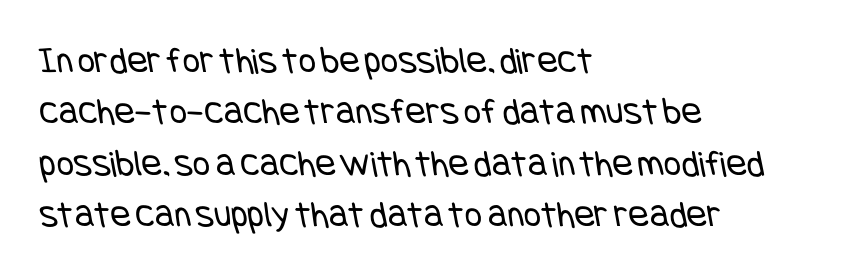
The image shows 38 px regular-weight, condensed sans-serif type; set left-aligned, normal line spacing (1.35x), normal letter spacing, not underlined; low stroke contrast and a large x-height.
